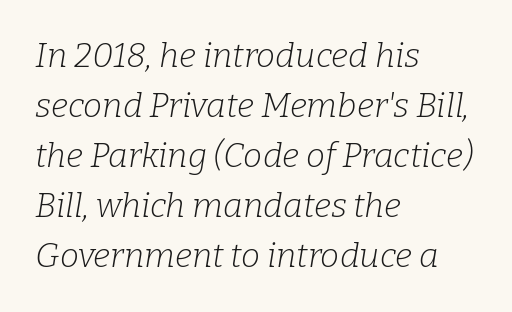
No chunkiness to these letters — they're not bold. Reading down the column, the eye jumps a familiar distance to each next line. Caption: multi-line text, flush left, ragged right. These lines were composed using italics.
